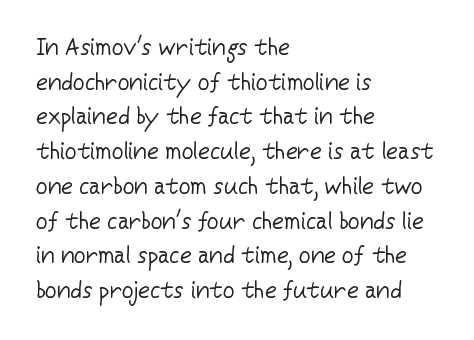
The image shows 23 px text type, upright; set left-aligned, normal line spacing (1.51x), normal letter spacing, not underlined.
